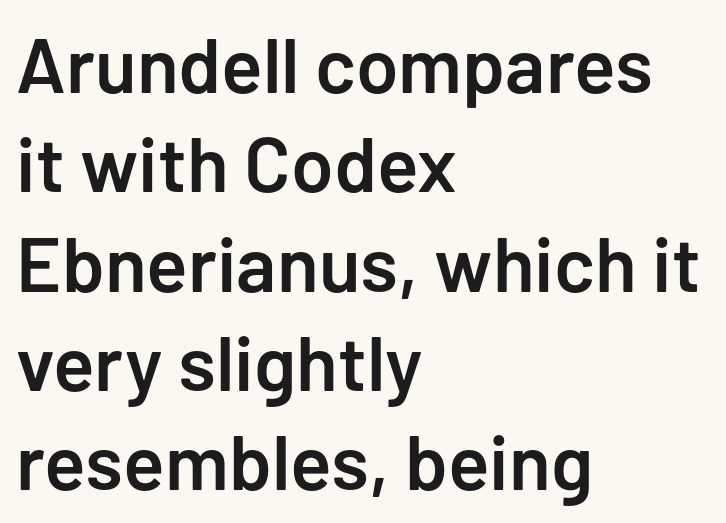
This is roman type, the default non-slanted kind. Stems and bowls a touch heavier than normal — semibold. Regular leading. Which margin do the lines hug? The left one — the right edge is uneven.
